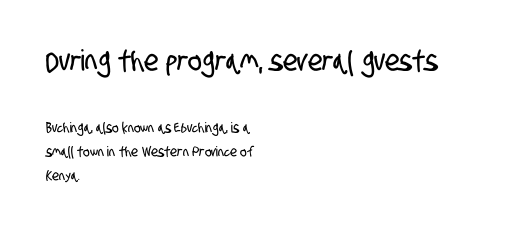
Q: Is the typeface a serif or a sans-serif typeface? A: Sans-serif.
Q: Is the text underlined? A: No.
Q: How is the paragraph aligned? A: Left-aligned.
Q: Is the spacing between letters normal or unusually wide? A: Normal.
Q: Which block of text is set in a larger size, the first (top) or the second (bottom)? A: The first (top) one.
Q: Width (condensed, normal, or wide)? A: Condensed.
Q: Stroke contrast? A: Low.
Q: x-height? A: Large.
Q: Monospaced? A: No.
